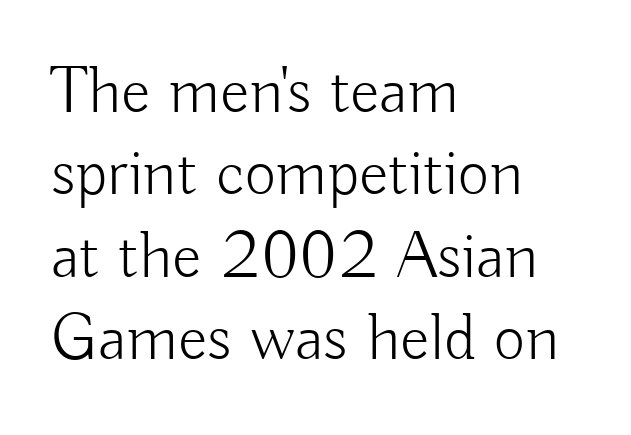
Q: Is the text bold? A: No.
Q: Is the text italic (slanted)? A: No, it is upright.
Q: Is the typeface a serif or a sans-serif typeface? A: Sans-serif.
Q: Is the text underlined? A: No.
Q: How is the paragraph aligned? A: Left-aligned.
Q: Is the spacing between letters normal or unusually wide? A: Normal.
Q: Width (condensed, normal, or wide)? A: Normal.
Q: Stroke contrast? A: Low.
Q: x-height? A: Small.
Q: Monospaced? A: No.
